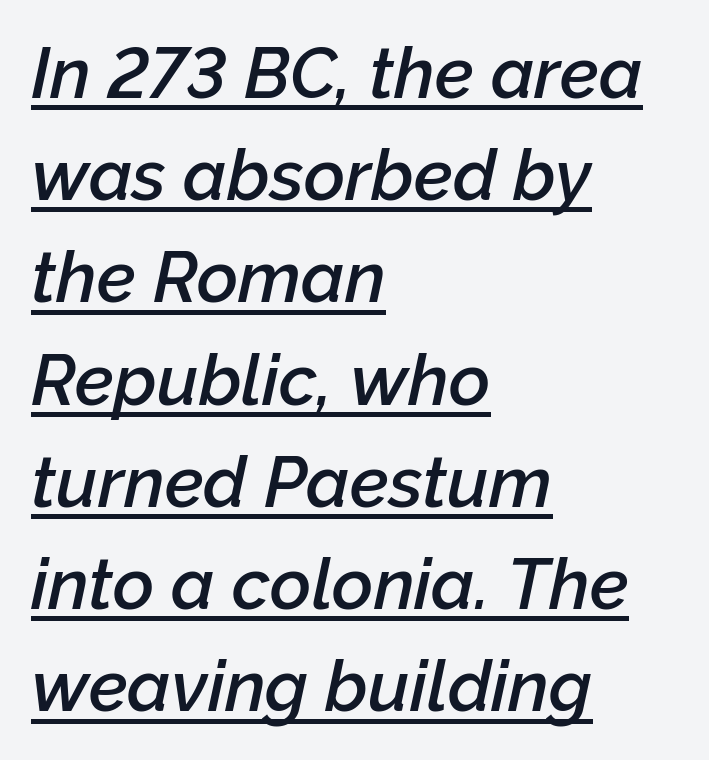
Q: Is the text bold? A: Semi-bold.
Q: Is the text italic (slanted)? A: Yes, it leans right by about 12 degrees.
Q: Is the text underlined? A: Yes.
Q: How is the paragraph aligned? A: Left-aligned.
Q: Is the spacing between letters normal or unusually wide? A: Normal.
Q: Is the spacing between lines tight, normal or loose? A: Normal.
Q: Width (condensed, normal, or wide)? A: Normal.
Q: Stroke contrast? A: Low.
Q: x-height? A: Medium.
Q: Monospaced? A: No.
